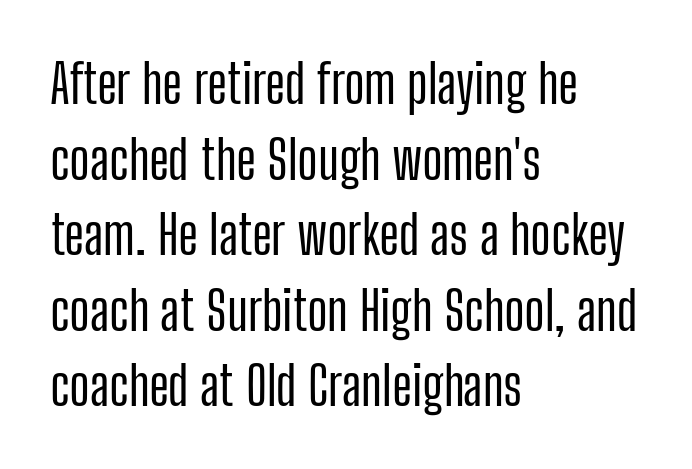
Honestly, the letter spacing is just normal — you wouldn't notice it. This is roman type, the default non-slanted kind. The letters advance in unequal steps, a hallmark of proportional type. The text was rendered using a sans face with plain stroke endings.
